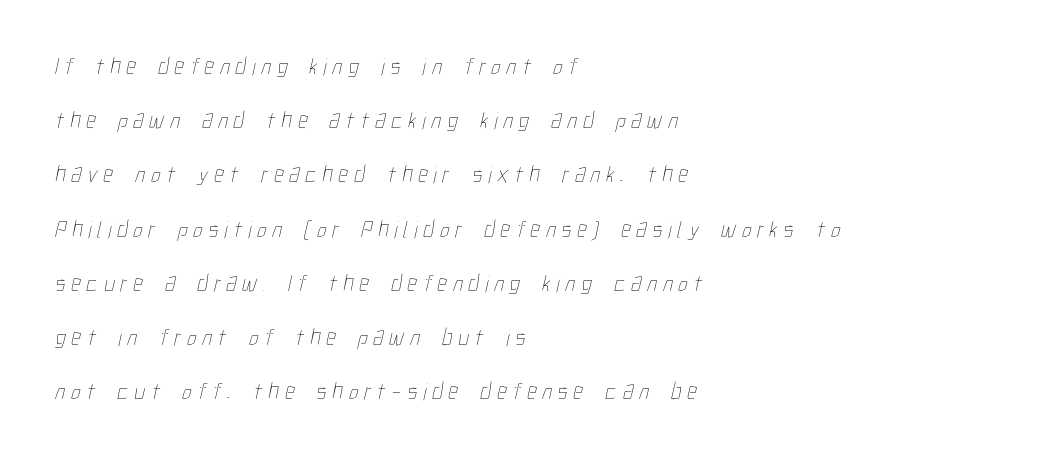
A clean baseline with only descenders dipping below it. No extra ink here — the face is not bold. Horizontal alignment here is leftward, the default for most running prose. You could only call the tracking loose — the letters float apart. The leading is generous, giving the passage an open texture.
